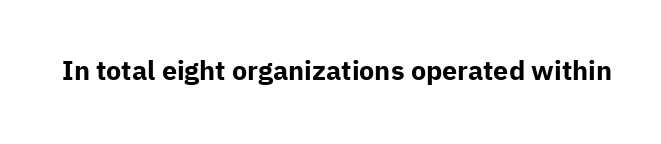
What stands out about the letter spacing? Nothing — it is the standard amount. No italicization has been applied; the sample stays upright. The gap between lines stays unmarked. Thick stems and heavy bowls — unmistakably bold.
